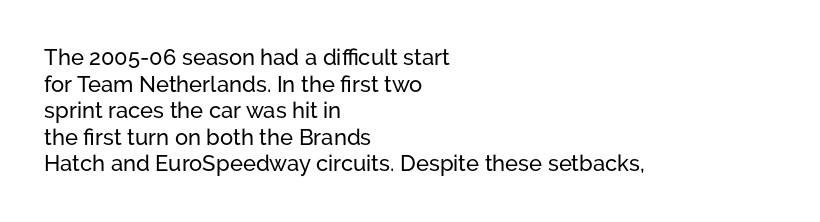
{"italic": "no", "underline": "no", "align": "left", "line_spacing_ratio": 1.21, "letter_spacing": "normal", "letter_spacing_em": 0.0, "glyph_px": 22}
